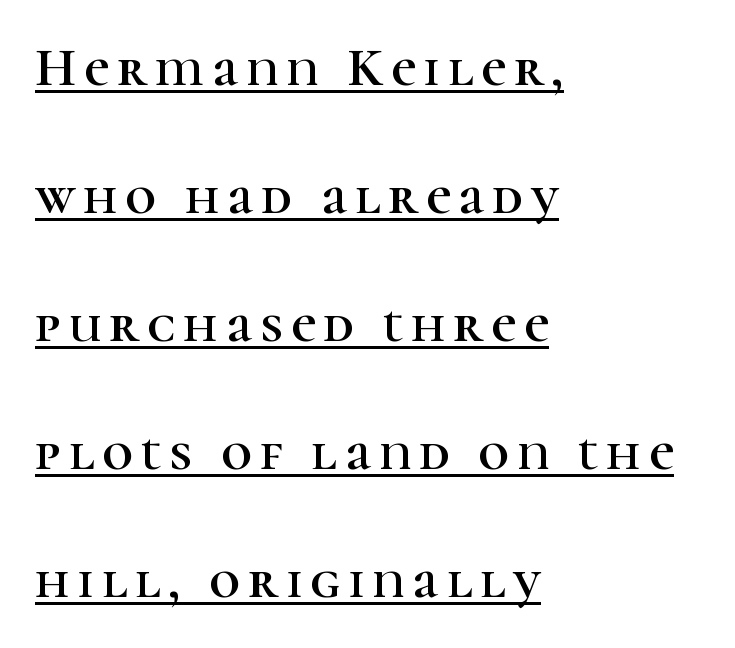
The image shows 54 px serif type, upright; set left-aligned, loose line spacing (2.37x), underlined; high stroke contrast and a medium x-height.
